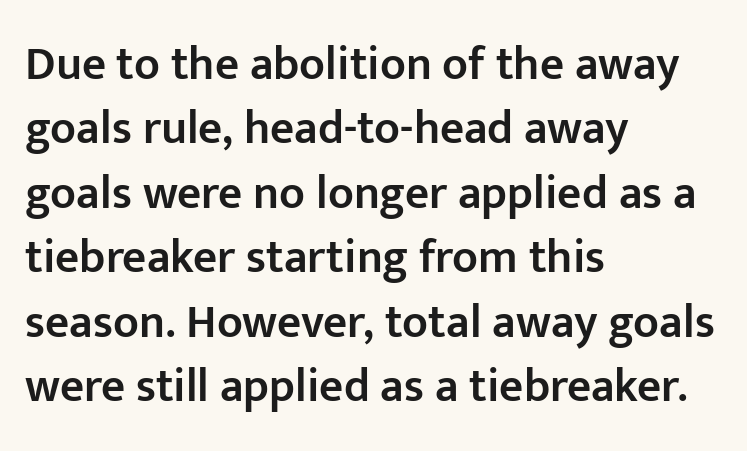
The image shows 47 px semibold sans-serif type, upright; set left-aligned, normal line spacing (1.37x), normal letter spacing, not underlined; low stroke contrast and a medium x-height.
